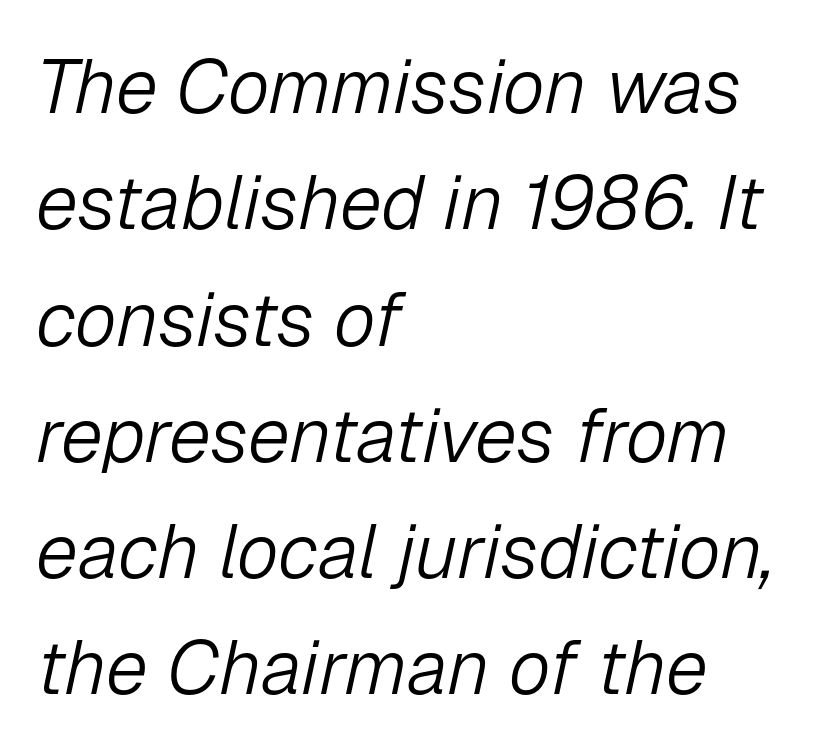
The image shows 76 px light type, italic (leaning right); set left-aligned, normal line spacing (1.53x), normal letter spacing, not underlined; low stroke contrast and a medium x-height.
